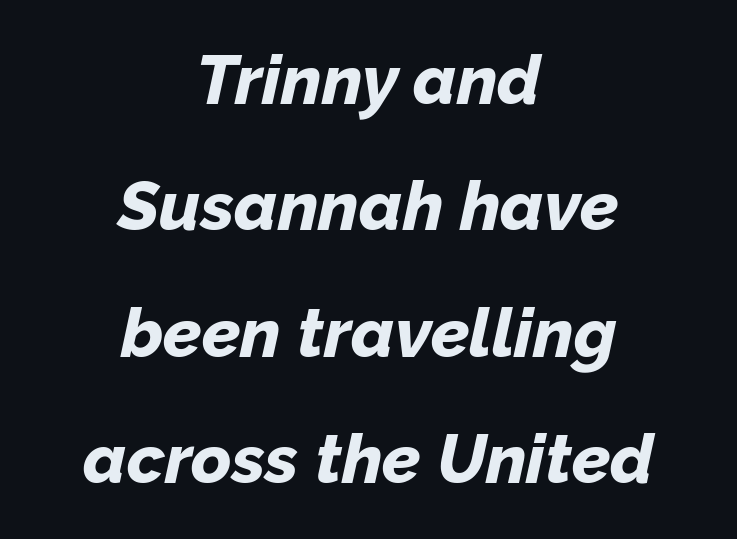
The image shows 69 px bold type, italic (leaning right); set centered, line spacing 1.83x, normal letter spacing, not underlined; low stroke contrast and a medium x-height.
